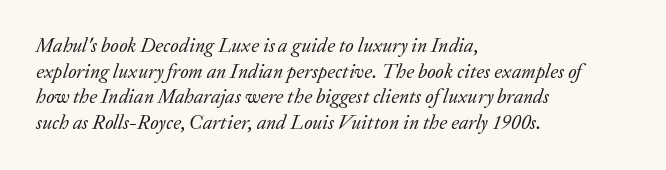
Q: Is the text bold? A: No.
Q: Is the text italic (slanted)? A: Yes, it leans right by about 20 degrees.
Q: Is the text underlined? A: No.
Q: How is the paragraph aligned? A: Left-aligned.
Q: Is the spacing between letters normal or unusually wide? A: Normal.
Q: Is the spacing between lines tight, normal or loose? A: Normal.
